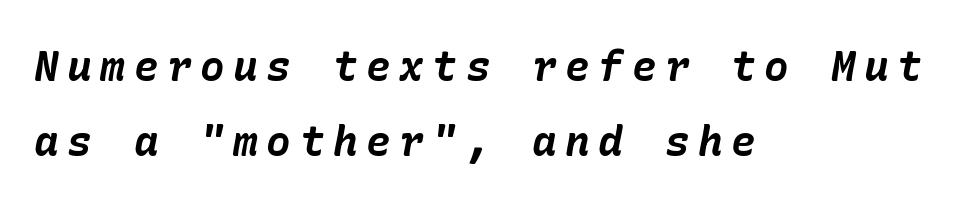
As a designer I'd log this as weight 700, bold. Tracking here is generous; glyphs stand well apart from one another. Quick note: italic. A bare baseline throughout the passage. Reading down the block, your eye returns to a fixed left position each line.
